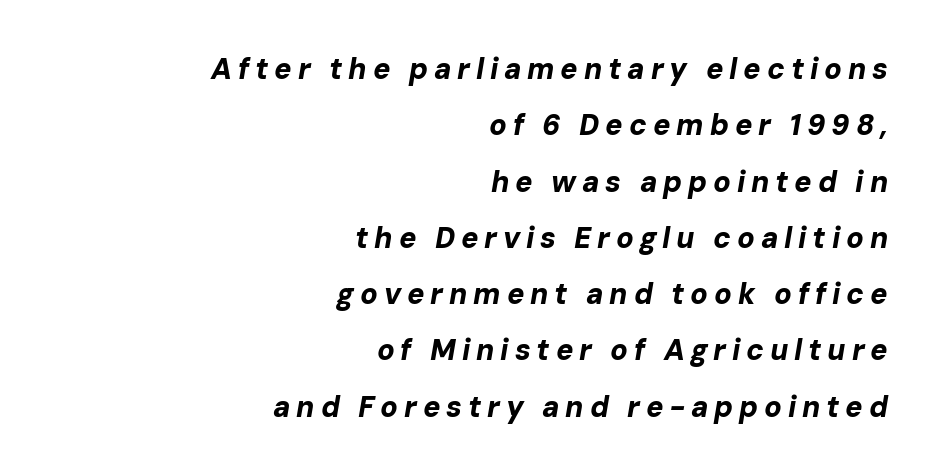
{"italic": "yes", "lean": "right", "slant_degrees": 10, "bold": "yes", "weight": "bold", "width": "normal", "stroke_contrast": "low", "x_height": "medium", "monospaced": "no", "underline": "no", "align": "right", "line_spacing": "loose", "line_spacing_ratio": 1.94, "letter_spacing": "wide", "letter_spacing_em": 0.2, "glyph_px": 29}
